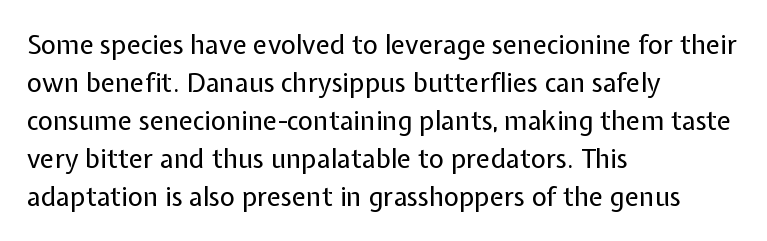
{"italic": "no", "bold": "no", "underline": "no", "align": "left", "line_spacing": "normal", "line_spacing_ratio": 1.46, "letter_spacing": "normal", "letter_spacing_em": 0.0, "glyph_px": 26}
